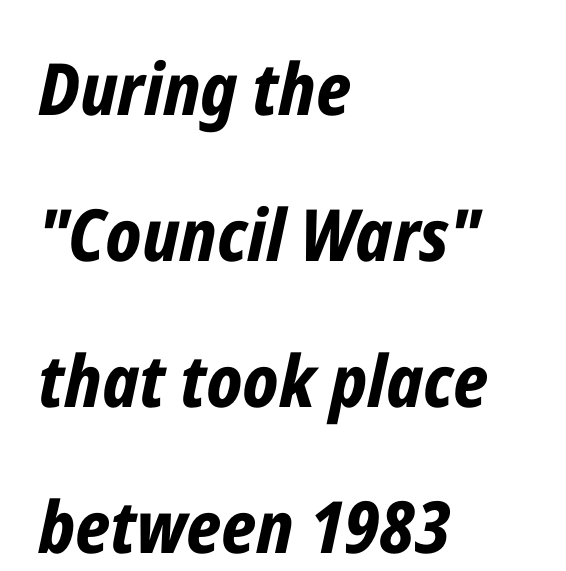
Q: Is the text bold? A: Yes.
Q: Is the text italic (slanted)? A: Yes, it leans right by about 12 degrees.
Q: Is the text underlined? A: No.
Q: How is the paragraph aligned? A: Left-aligned.
Q: Is the spacing between letters normal or unusually wide? A: Normal.
Q: Is the spacing between lines tight, normal or loose? A: Loose.
Q: Width (condensed, normal, or wide)? A: Condensed.
Q: Stroke contrast? A: Low.
Q: x-height? A: Medium.
Q: Monospaced? A: No.
